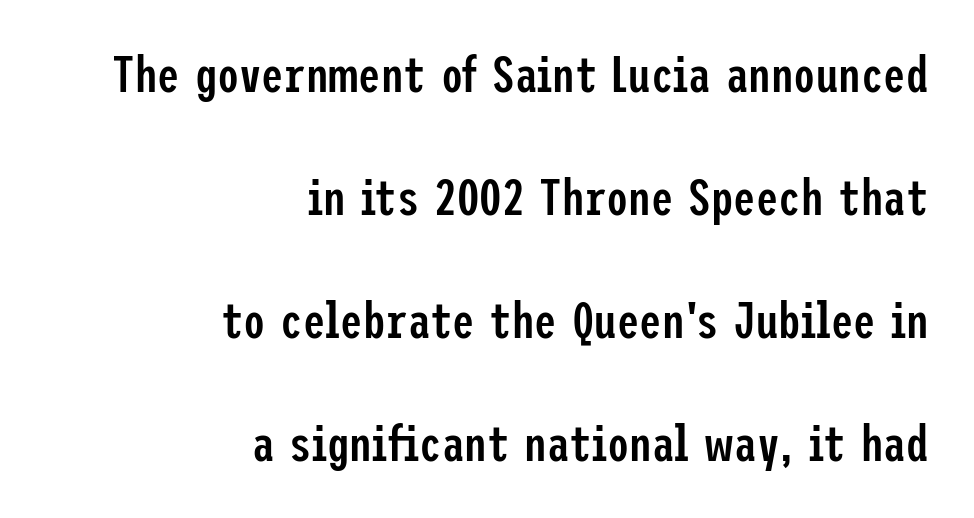
Q: Is the text bold? A: Semi-bold.
Q: Is the text italic (slanted)? A: No, it is upright.
Q: Is the typeface a serif or a sans-serif typeface? A: Sans-serif.
Q: Is the text underlined? A: No.
Q: How is the paragraph aligned? A: Right-aligned.
Q: Is the spacing between letters normal or unusually wide? A: Normal.
Q: Is the spacing between lines tight, normal or loose? A: Loose.
Q: Width (condensed, normal, or wide)? A: Condensed.
Q: Stroke contrast? A: Low.
Q: x-height? A: Medium.
